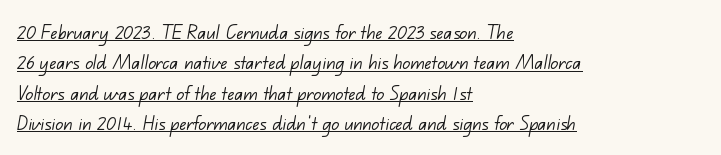
{"bold": "no", "underline": "yes", "align": "left", "line_spacing": "normal", "line_spacing_ratio": 1.32, "letter_spacing": "normal", "letter_spacing_em": 0.0, "glyph_px": 23}
